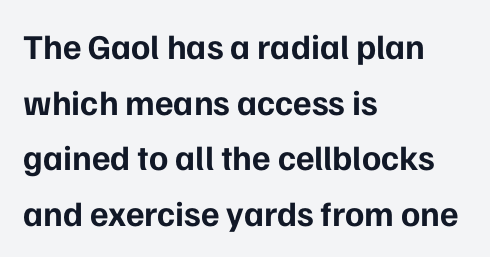
The image shows 35 px bold sans-serif type, upright; set left-aligned, normal line spacing (1.59x), normal letter spacing, not underlined; low stroke contrast and a medium x-height.
